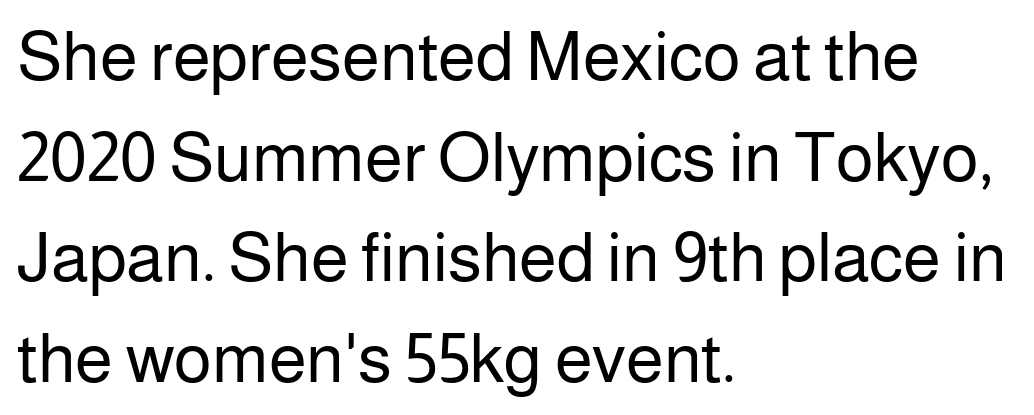
Nobody drew a line under any word here. The text was rendered using a sans face with plain stroke endings. Posture: straight, roman, zero tilt. One glance says typical: line gaps are just what's usual.
